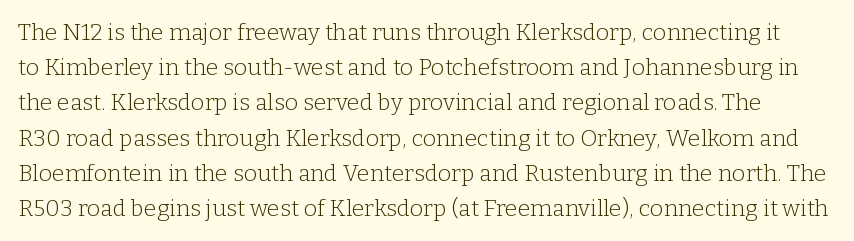
Q: Is the text bold? A: No.
Q: Is the text italic (slanted)? A: No, it is upright.
Q: Is the text underlined? A: No.
Q: Is the spacing between letters normal or unusually wide? A: Normal.
Q: Is the spacing between lines tight, normal or loose? A: Normal.
